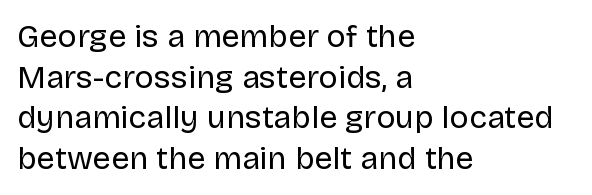
Q: Is the text bold? A: No.
Q: Is the text italic (slanted)? A: No, it is upright.
Q: Is the typeface a serif or a sans-serif typeface? A: Sans-serif.
Q: Is the text underlined? A: No.
Q: How is the paragraph aligned? A: Left-aligned.
Q: Is the spacing between letters normal or unusually wide? A: Normal.
Q: Is the spacing between lines tight, normal or loose? A: Normal.
Q: Width (condensed, normal, or wide)? A: Normal.
Q: Stroke contrast? A: Low.
Q: x-height? A: Large.
Q: Monospaced? A: No.
